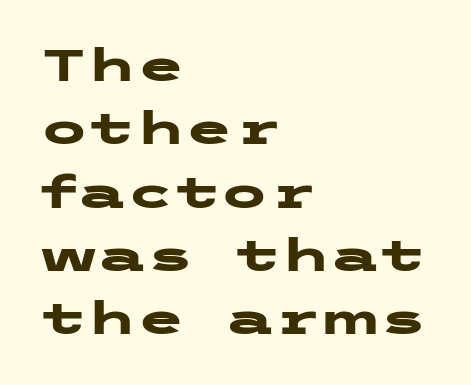
Q: Is the text bold? A: Yes.
Q: Is the text italic (slanted)? A: No, it is upright.
Q: Is the typeface a serif or a sans-serif typeface? A: Sans-serif.
Q: Is the text underlined? A: No.
Q: How is the paragraph aligned? A: Left-aligned.
Q: Is the spacing between letters normal or unusually wide? A: Normal.
Q: Is the spacing between lines tight, normal or loose? A: Normal.
Q: Width (condensed, normal, or wide)? A: Wide.
Q: Stroke contrast? A: Low.
Q: x-height? A: Medium.
